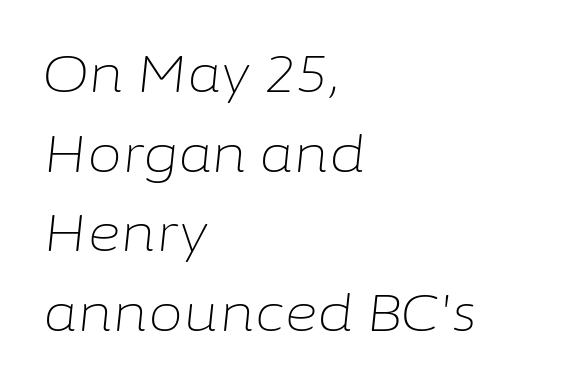
{"italic": "yes", "lean": "right", "slant_degrees": 6, "bold": "no", "weight": "light", "width": "normal", "stroke_contrast": "low", "x_height": "medium", "monospaced": "no", "underline": "no", "align": "left", "line_spacing": "normal", "line_spacing_ratio": 1.56, "letter_spacing": "normal", "letter_spacing_em": 0.0, "glyph_px": 51}
